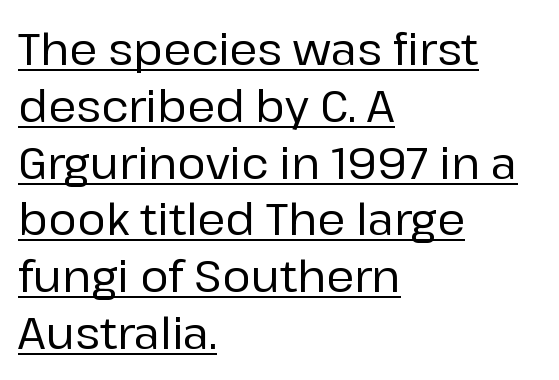
Q: Is the text italic (slanted)? A: No, it is upright.
Q: Is the typeface a serif or a sans-serif typeface? A: Sans-serif.
Q: Is the text underlined? A: Yes.
Q: How is the paragraph aligned? A: Left-aligned.
Q: Is the spacing between letters normal or unusually wide? A: Normal.
Q: Is the spacing between lines tight, normal or loose? A: Normal.
Q: Width (condensed, normal, or wide)? A: Normal.
Q: Stroke contrast? A: Low.
Q: x-height? A: Medium.
Q: Monospaced? A: No.
